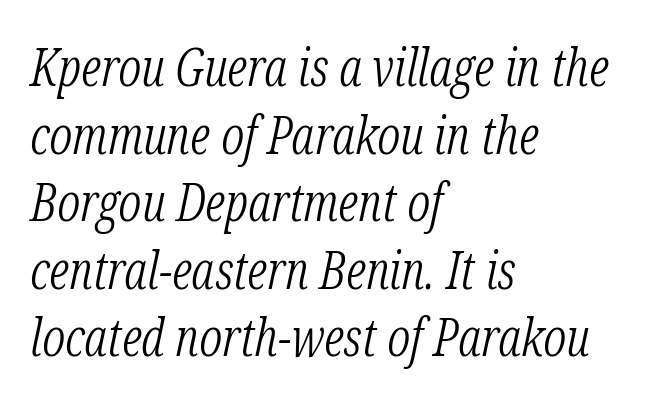
The image shows 52 px light, condensed serif type, italic (leaning right); set left-aligned, normal line spacing (1.3x), normal letter spacing, not underlined; low stroke contrast and a medium x-height.
